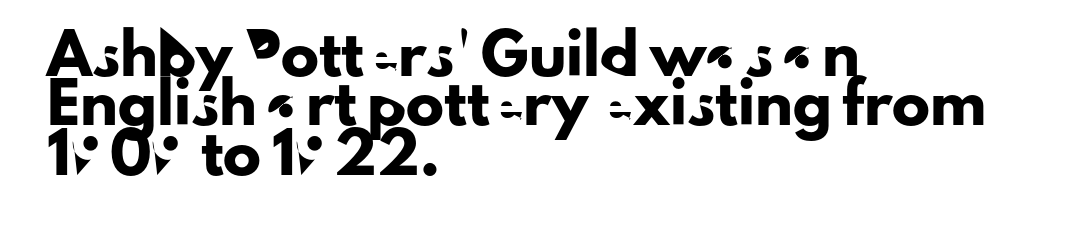
The image shows 38 px sans-serif type, upright; set left-aligned, normal line spacing (1.3x), normal letter spacing, not underlined; low stroke contrast and a small x-height.
